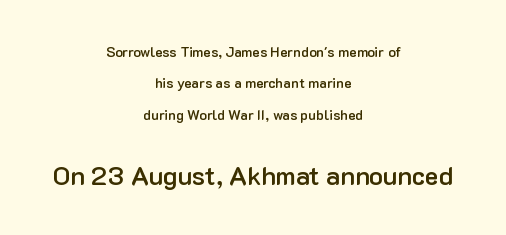
Quick note: interline space is abundant. Size contrast runs from small at the top to large at the bottom. The typesetter chose a symmetrical, centered arrangement here. Italic? Not at all — the glyphs are vertical. A clean baseline with only descenders dipping below it. The strokes are fattened partway — semibold, not bold.
